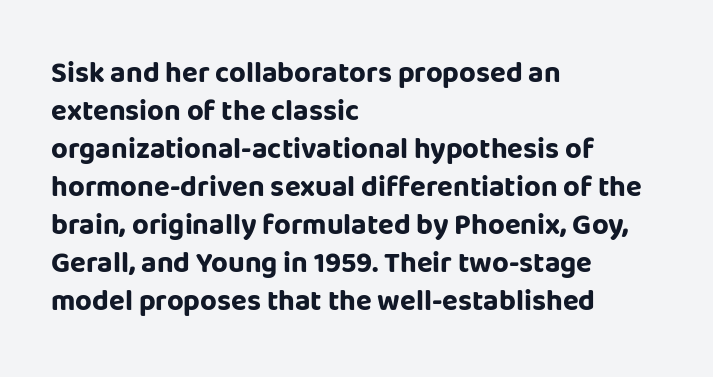
{"serif": "no", "italic": "no", "bold": "yes", "weight": "bold", "width": "normal", "stroke_contrast": "low", "x_height": "large", "monospaced": "no", "underline": "no", "align": "left", "line_spacing": "normal", "line_spacing_ratio": 1.31, "letter_spacing": "normal", "letter_spacing_em": 0.0, "glyph_px": 29}
